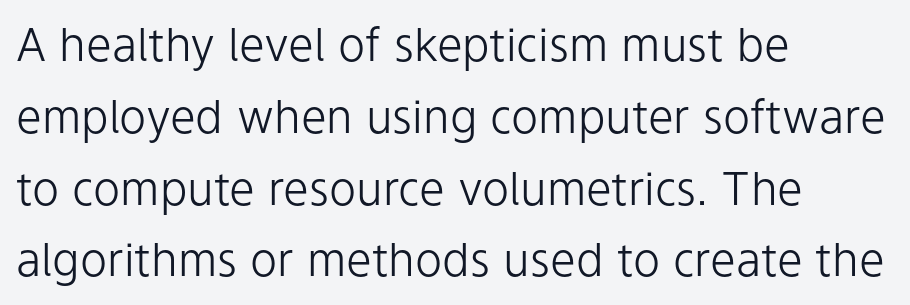
This sample has the flowing, uneven cadence of proportional lettering. Ascenders rise straight up at ninety degrees. The type is set solid horizontally, with unmodified tracking. Classification — sans serif. Does the copy run flush right? No — it runs flush left. Successive baselines arrive at the customary interval.
